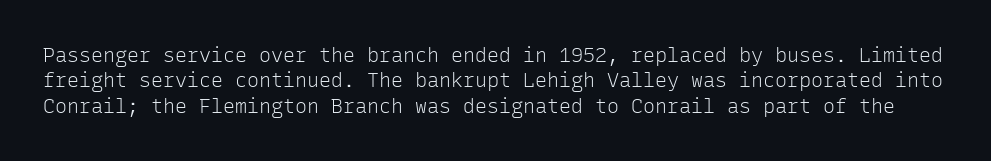
Any mark beneath the type? The region is blank. Stroke mass is kept to a normal reading level or below. A typesetter would mark this as roman, not italic. The letters sit at their default tracking, neither squeezed nor spread.
